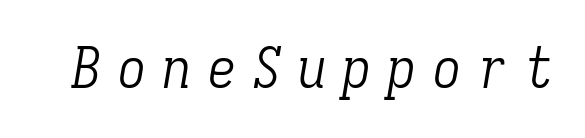
Q: Is the text bold? A: No.
Q: Is the text italic (slanted)? A: Yes, it leans right by about 9 degrees.
Q: Is the typeface a serif or a sans-serif typeface? A: Serif.
Q: Is the text underlined? A: No.
Q: Is the spacing between letters normal or unusually wide? A: Unusually wide.
Q: Width (condensed, normal, or wide)? A: Condensed.
Q: Stroke contrast? A: Low.
Q: x-height? A: Medium.
Q: Monospaced? A: Yes.
